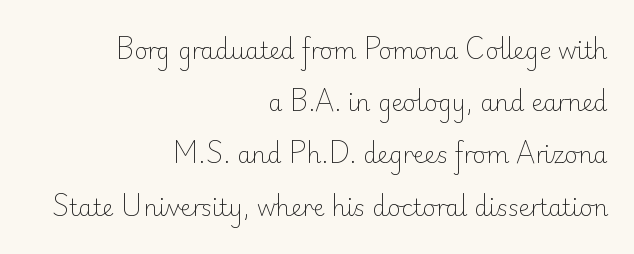
{"italic": "no", "bold": "no", "underline": "no", "align": "right", "line_spacing": "loose", "line_spacing_ratio": 2.27, "letter_spacing": "normal", "letter_spacing_em": 0.0, "glyph_px": 23}
